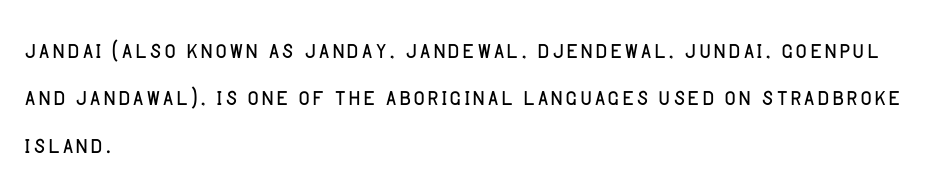
Does extra space separate the letters? No, they use regular spacing. Each letter keeps its own natural width here, so spacing adapts to shape. Vertical strokes here are truly vertical. The block of text has a typical density, with ordinary space between rows. Stem width sits at or under what a default text font uses. A clean baseline with only descenders dipping below it.
